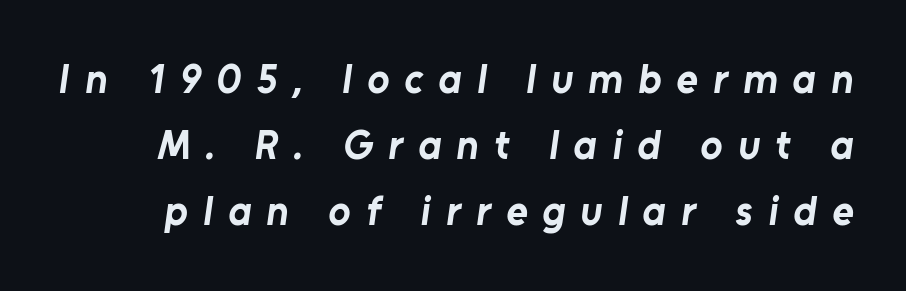
{"serif": "no", "bold": "yes", "weight": "bold", "width": "normal", "stroke_contrast": "low", "x_height": "medium", "monospaced": "no", "underline": "no", "line_spacing": "normal", "line_spacing_ratio": 1.61, "letter_spacing": "wide", "letter_spacing_em": 0.37, "glyph_px": 41}
